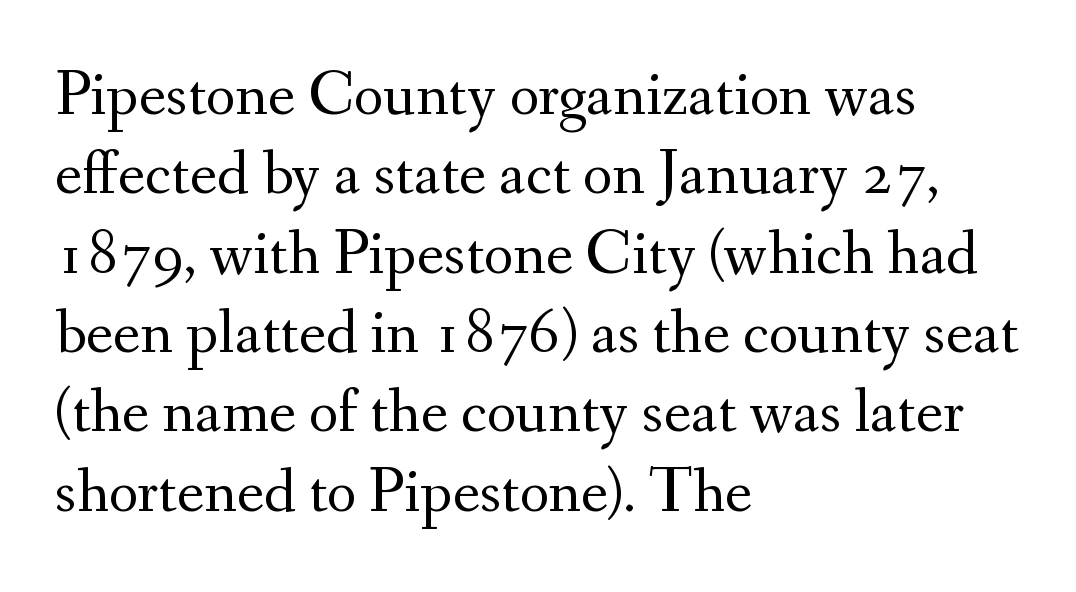
{"serif": "yes", "italic": "no", "bold": "no", "weight": "regular", "width": "normal", "stroke_contrast": "medium", "x_height": "small", "monospaced": "no", "underline": "no", "align": "left", "line_spacing_ratio": 1.24, "letter_spacing": "normal", "letter_spacing_em": 0.0, "glyph_px": 64}
